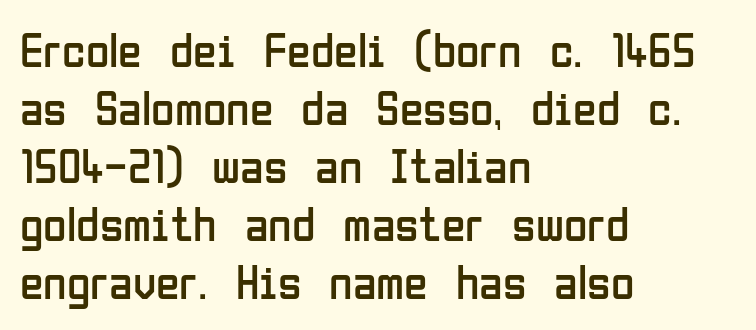
The image shows 48 px regular-weight, condensed sans-serif type, upright; set left-aligned, line spacing 1.21x, normal letter spacing, not underlined; low stroke contrast and a medium x-height.
